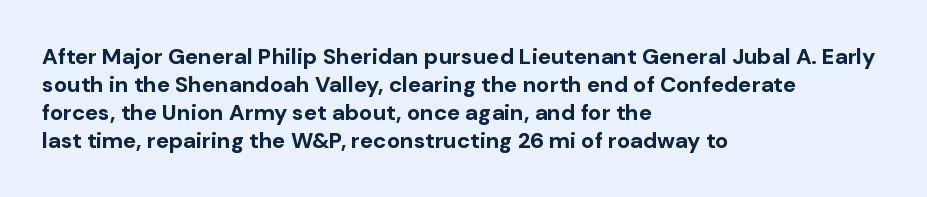
The image shows 22 px bold type, upright; set left-aligned, normal line spacing (1.27x), normal letter spacing, not underlined.
